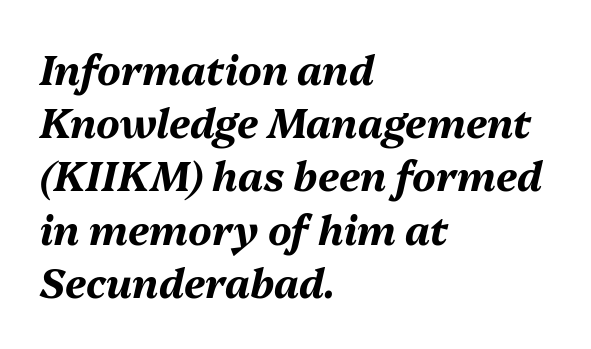
{"italic": "yes", "lean": "right", "slant_degrees": 13, "bold": "yes", "weight": "bold", "width": "normal", "stroke_contrast": "medium", "x_height": "medium", "monospaced": "no", "underline": "no", "align": "left", "line_spacing": "normal", "line_spacing_ratio": 1.33, "letter_spacing": "normal", "letter_spacing_em": 0.0, "glyph_px": 40}
